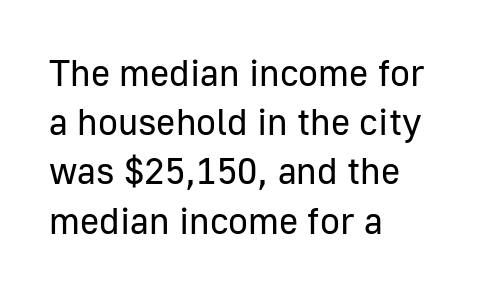
The image shows 37 px regular-weight sans-serif type, upright; set left-aligned, normal line spacing (1.33x), normal letter spacing, not underlined; low stroke contrast and a medium x-height.
